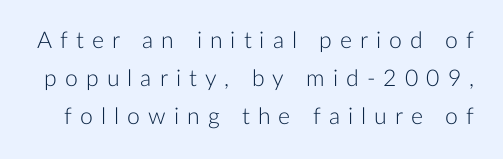
Q: Is the text bold? A: No.
Q: Is the text italic (slanted)? A: No, it is upright.
Q: Is the text underlined? A: No.
Q: Is the spacing between letters normal or unusually wide? A: Unusually wide.
Q: Is the spacing between lines tight, normal or loose? A: Normal.
